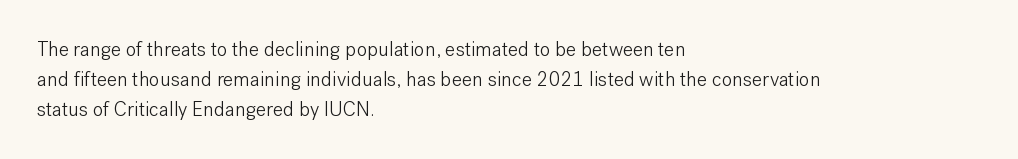
Rule under the text: the space is simply empty. Upright lettering throughout. This rendering leaves character spacing at its baseline value. If you drew a ruler down the left edge, every line would touch it. Is there much room between lines? A standard amount, neither cramped nor airy. This reads as an unemphasized weight, regular at the heaviest.
